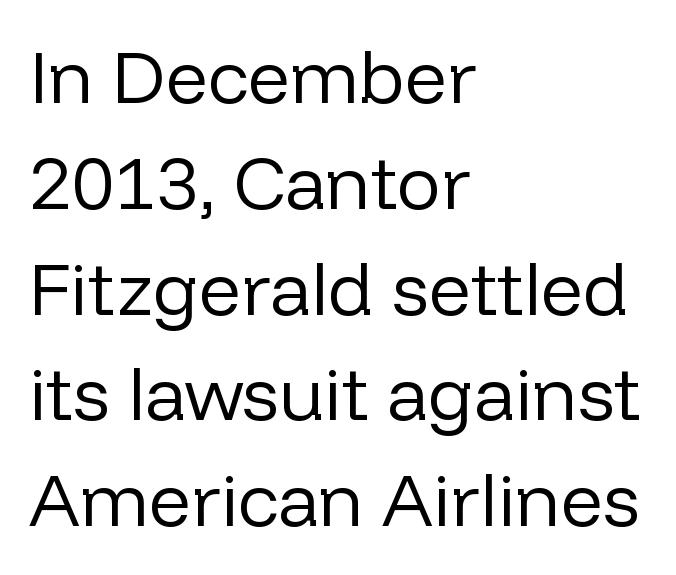
Descenders hang freely into open space. Inter-character spacing is left at the font's built-in metrics. Vertical stems look standard width or narrower in stroke. Unlike a traditional serif, this face leaves its strokes unadorned. Do the characters align in a grid? No, the font is proportional.
